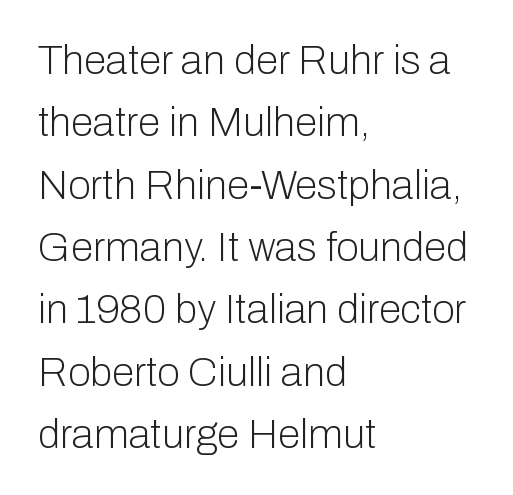
Q: Is the text bold? A: No.
Q: Is the text italic (slanted)? A: No, it is upright.
Q: Is the typeface a serif or a sans-serif typeface? A: Sans-serif.
Q: Is the text underlined? A: No.
Q: How is the paragraph aligned? A: Left-aligned.
Q: Is the spacing between letters normal or unusually wide? A: Normal.
Q: Is the spacing between lines tight, normal or loose? A: Normal.
Q: Width (condensed, normal, or wide)? A: Normal.
Q: Stroke contrast? A: Low.
Q: x-height? A: Medium.
Q: Monospaced? A: No.
